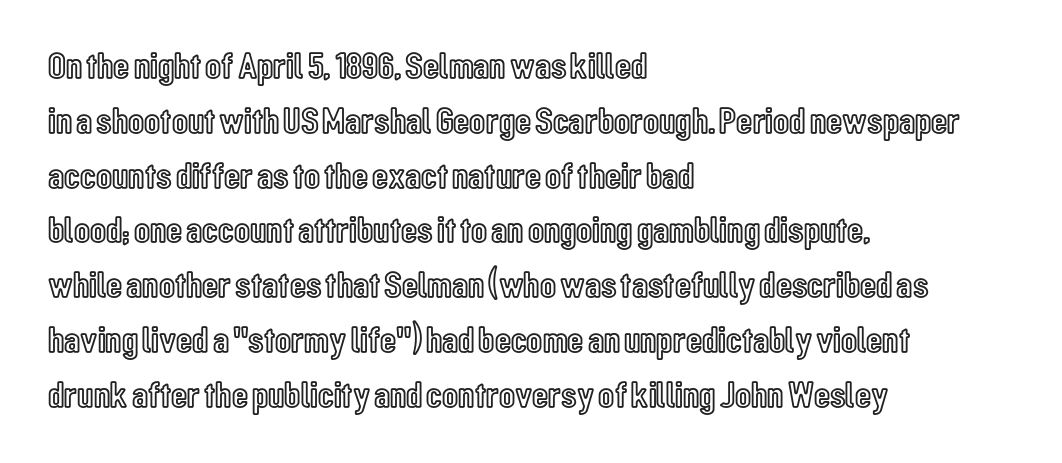
Q: Is the text italic (slanted)? A: No, it is upright.
Q: Is the text underlined? A: No.
Q: How is the paragraph aligned? A: Left-aligned.
Q: Is the spacing between letters normal or unusually wide? A: Normal.
Q: Is the spacing between lines tight, normal or loose? A: Normal.
Q: Width (condensed, normal, or wide)? A: Condensed.
Q: x-height? A: Medium.
Q: Monospaced? A: No.
